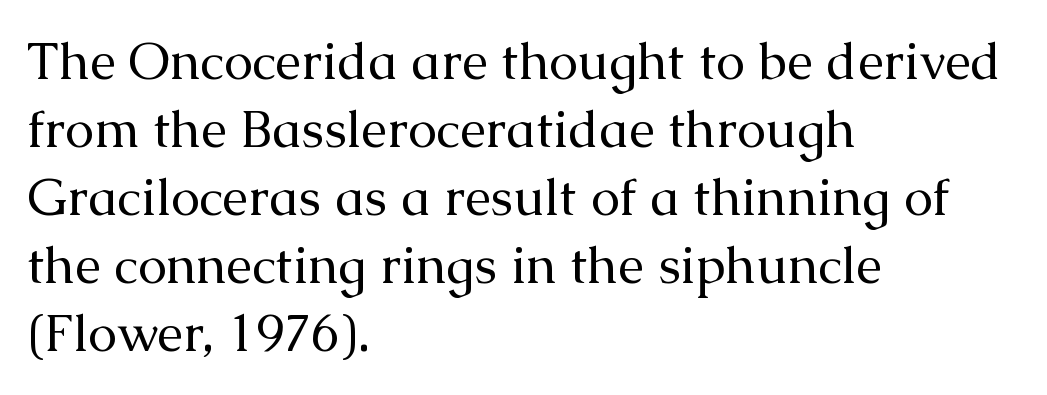
The typography opts for an upright posture over an oblique one. There is no visible air inserted between adjacent glyphs. Descenders hang freely into open space. The face looks like a standard text weight, possibly lighter. Honestly, the row spacing looks completely unremarkable. If you drew a ruler down the left edge, every line would touch it.
